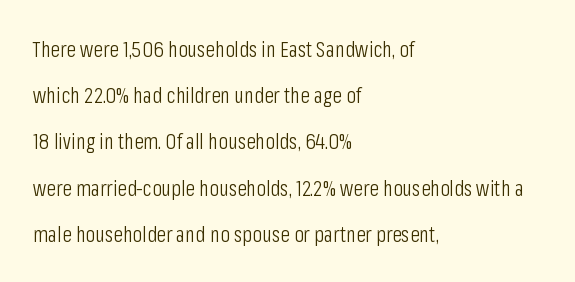
The image shows 22 px text type, upright; set left-aligned, loose line spacing (2.1x), normal letter spacing, not underlined.
